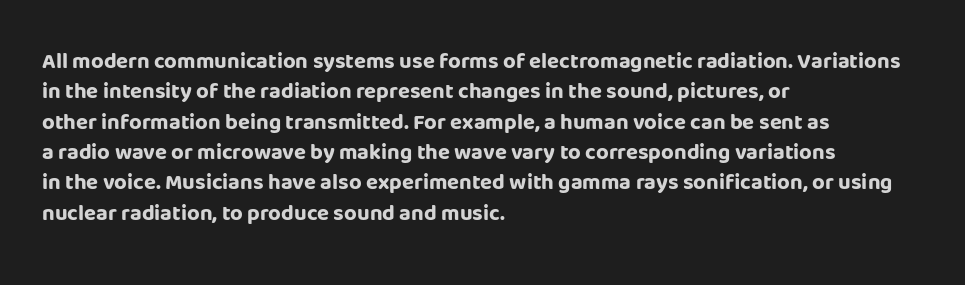
The paragraph shown leans on its left margin. The glyphs have the mass of a bold cut. How are the letters spaced? Ordinarily, with no added tracking. This sample uses an upright cut, with every glyph sitting square on the baseline.
